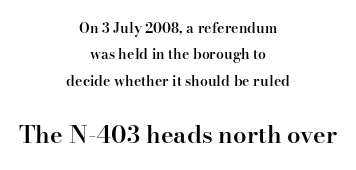
Q: Is the text bold? A: Semi-bold.
Q: Is the text italic (slanted)? A: No, it is upright.
Q: Is the text underlined? A: No.
Q: How is the paragraph aligned? A: Centered.
Q: Is the spacing between letters normal or unusually wide? A: Normal.
Q: Which block of text is set in a larger size, the first (top) or the second (bottom)? A: The second (bottom) one.
